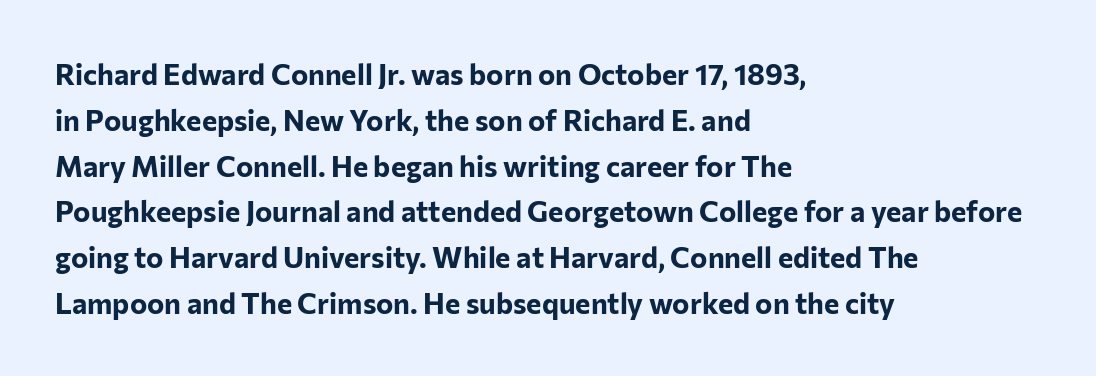
{"serif": "no", "italic": "no", "bold": "yes", "weight": "bold", "width": "normal", "stroke_contrast": "low", "x_height": "medium", "monospaced": "no", "underline": "no", "align": "left", "line_spacing": "normal", "line_spacing_ratio": 1.58, "letter_spacing": "normal", "letter_spacing_em": 0.0, "glyph_px": 29}
